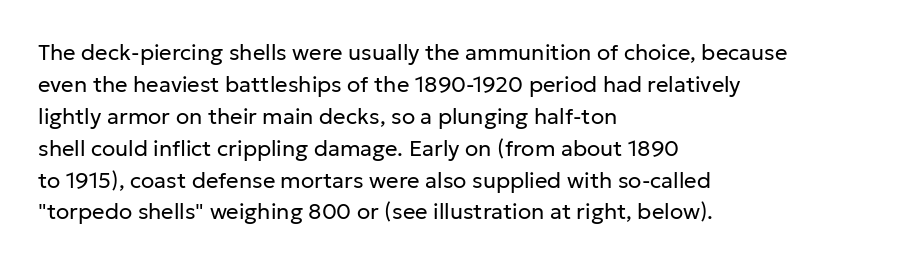
The image shows 22 px text type, upright; set left-aligned, normal line spacing (1.45x), normal letter spacing, not underlined.
